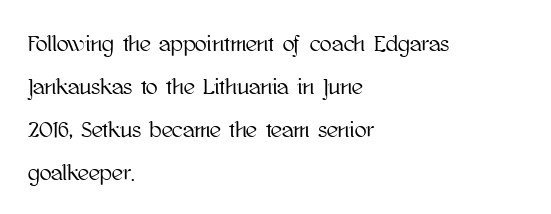
{"italic": "no", "underline": "no", "align": "left", "line_spacing": "loose", "line_spacing_ratio": 1.95, "letter_spacing": "normal", "letter_spacing_em": 0.0, "glyph_px": 22}
